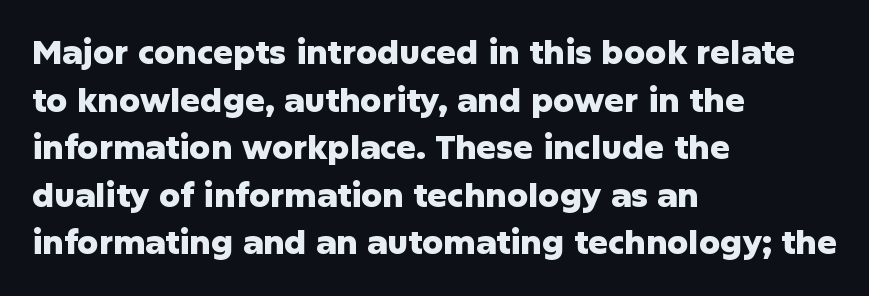
{"serif": "no", "italic": "no", "bold": "yes", "weight": "heavy", "width": "normal", "stroke_contrast": "low", "x_height": "medium", "monospaced": "no", "underline": "no", "align": "left", "line_spacing": "normal", "line_spacing_ratio": 1.44, "letter_spacing": "normal", "letter_spacing_em": 0.0, "glyph_px": 33}
